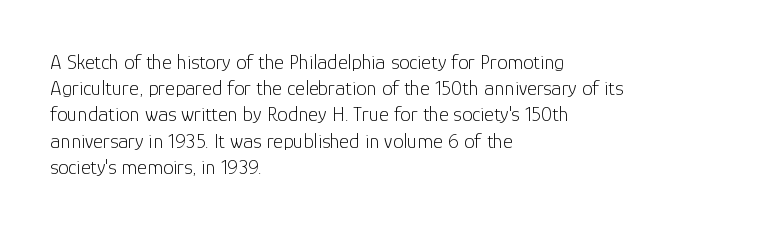
The image shows 21 px text type, upright; set left-aligned, normal line spacing (1.25x), normal letter spacing, not underlined.
